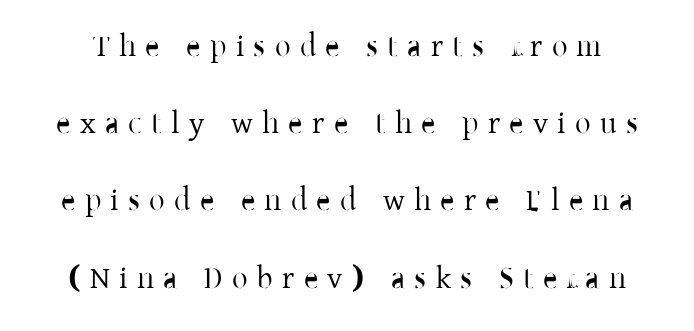
Q: Is the text italic (slanted)? A: No, it is upright.
Q: Is the typeface a serif or a sans-serif typeface? A: Serif.
Q: Is the text underlined? A: No.
Q: Is the spacing between letters normal or unusually wide? A: Unusually wide.
Q: Is the spacing between lines tight, normal or loose? A: Loose.
Q: Width (condensed, normal, or wide)? A: Normal.
Q: Stroke contrast? A: Low.
Q: x-height? A: Medium.
Q: Monospaced? A: No.
